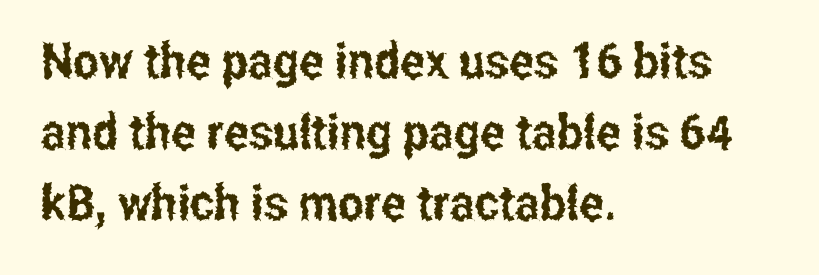
Clear beneath every line of the passage. Compared with a centered layout, this one pins lines to the left instead. How are the letters spaced? Ordinarily, with no added tracking. The type sits square on the baseline with zero lean.
